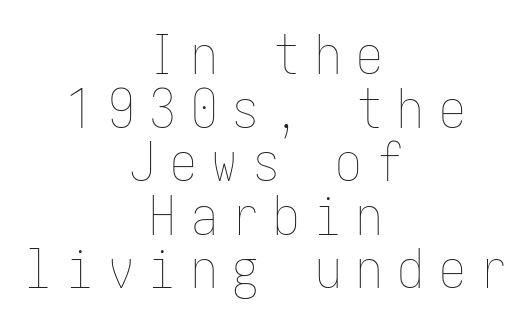
Weight: in the light-to-regular range. Line starts and ends both wander, symmetrically. Line spacing here is tight. The font's upright variant was chosen for this text. Rule under the text: the space is simply empty. In terms of letterspacing, this is a distinctly airy, spread setting.
